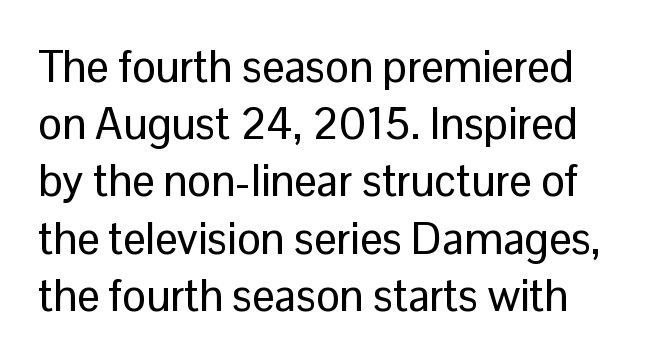
{"serif": "no", "italic": "no", "width": "normal", "stroke_contrast": "low", "x_height": "medium", "monospaced": "no", "underline": "no", "line_spacing": "normal", "line_spacing_ratio": 1.3, "letter_spacing": "normal", "letter_spacing_em": 0.0, "glyph_px": 44}
